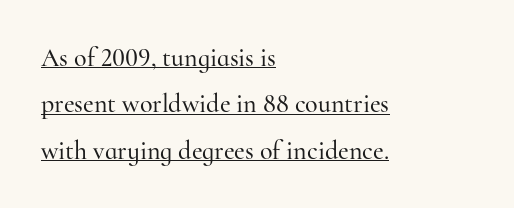
What decoration does the sample have? An underline. Honestly, the letter spacing is just normal — you wouldn't notice it. The rag falls on the right side of this text block. These lines were composed using upright roman letters.
